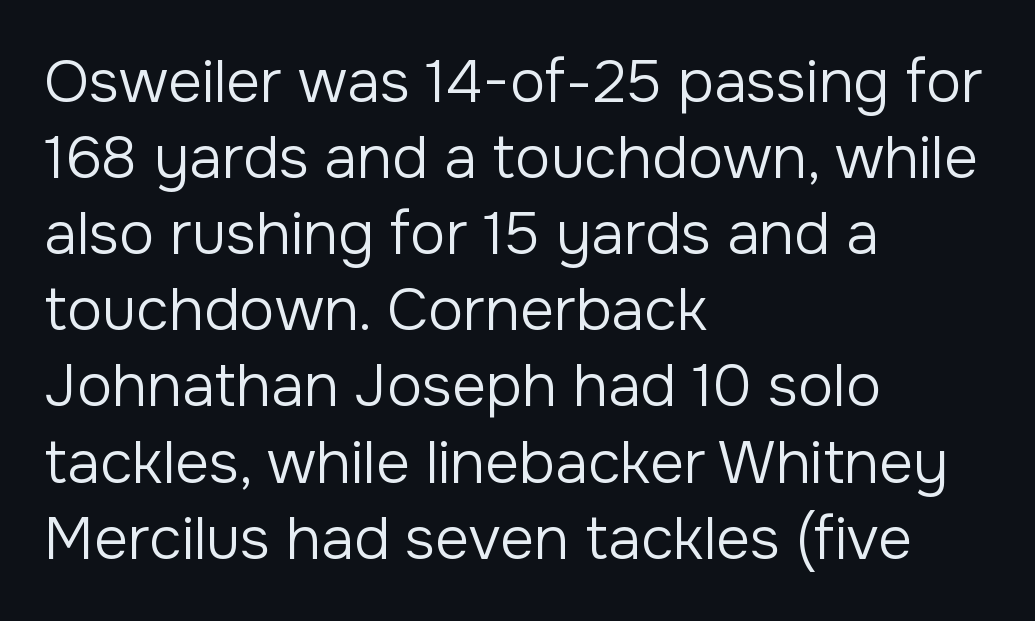
Q: Is the text bold? A: No.
Q: Is the text italic (slanted)? A: No, it is upright.
Q: Is the typeface a serif or a sans-serif typeface? A: Sans-serif.
Q: Is the text underlined? A: No.
Q: How is the paragraph aligned? A: Left-aligned.
Q: Is the spacing between letters normal or unusually wide? A: Normal.
Q: Is the spacing between lines tight, normal or loose? A: Normal.
Q: Width (condensed, normal, or wide)? A: Normal.
Q: Stroke contrast? A: Low.
Q: x-height? A: Medium.
Q: Monospaced? A: No.
